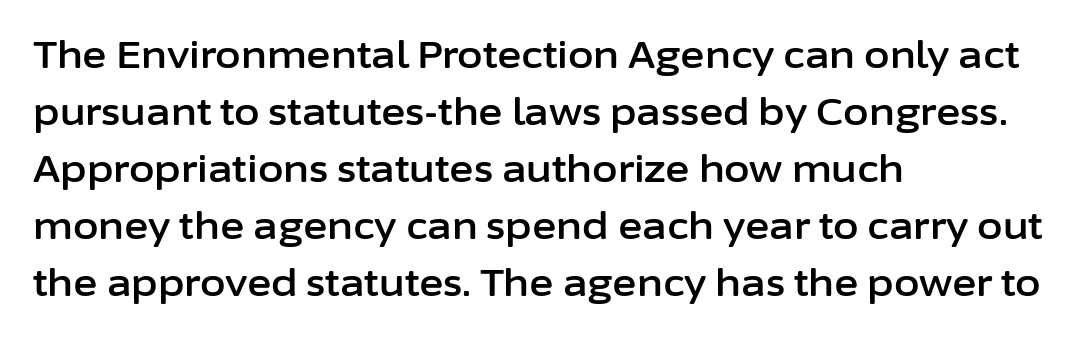
Q: Is the text italic (slanted)? A: No, it is upright.
Q: Is the typeface a serif or a sans-serif typeface? A: Sans-serif.
Q: Is the text underlined? A: No.
Q: How is the paragraph aligned? A: Left-aligned.
Q: Is the spacing between letters normal or unusually wide? A: Normal.
Q: Is the spacing between lines tight, normal or loose? A: Normal.
Q: Width (condensed, normal, or wide)? A: Normal.
Q: Stroke contrast? A: Low.
Q: x-height? A: Medium.
Q: Monospaced? A: No.
